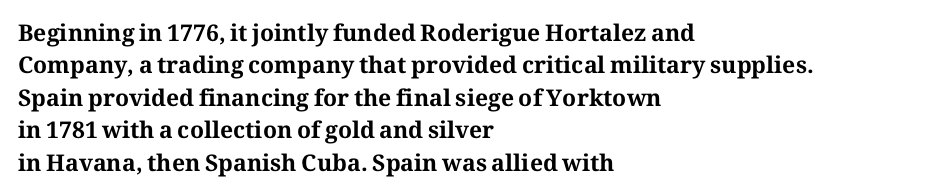
{"italic": "no", "bold": "yes", "underline": "no", "align": "left", "line_spacing": "normal", "line_spacing_ratio": 1.41, "letter_spacing": "normal", "letter_spacing_em": 0.0, "glyph_px": 23}
